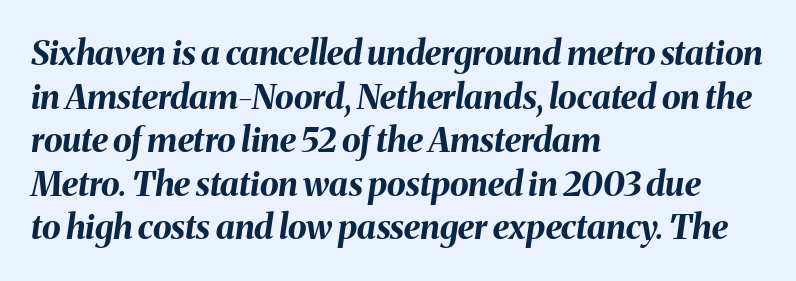
The leading is moderate, giving the passage an even texture. Looks like regular typesetting: each glyph gets only the width it needs. Does extra space separate the letters? No, they use regular spacing. Thick stems and heavy bowls — unmistakably bold.
